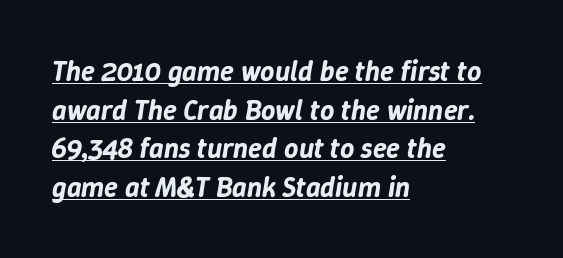
The image shows 28 px text type, italic (leaning right); set left-aligned, normal line spacing (1.38x), normal letter spacing, underlined; low stroke contrast and a medium x-height.
